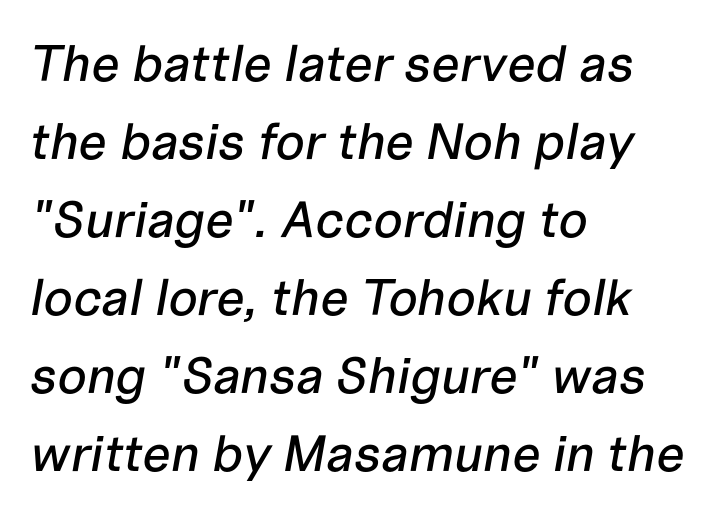
The image shows 51 px text type, italic (leaning right); set left-aligned, normal line spacing (1.53x), normal letter spacing, not underlined; low stroke contrast and a medium x-height.
